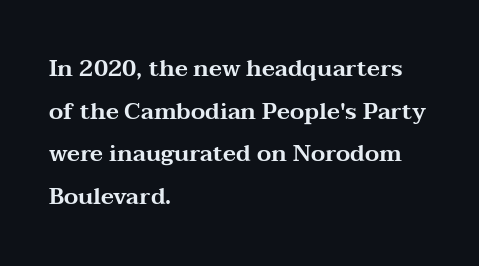
The image shows 23 px text type, upright; set left-aligned, line spacing 1.85x, normal letter spacing, not underlined.
